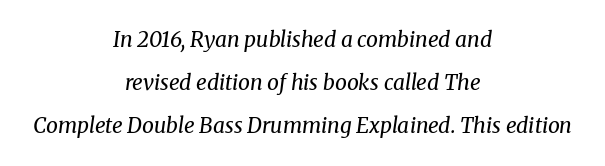
The image shows 21 px text type, italic (leaning right); set centered, loose line spacing (2.05x), normal letter spacing, not underlined.
